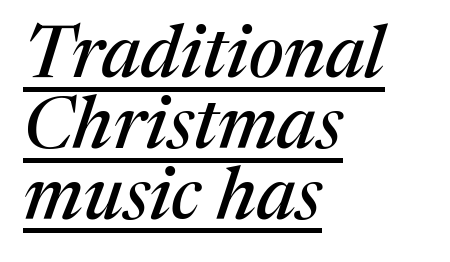
A typesetter would call this leading minimal, almost set solid. A typographer would call this underscored text. Character widths vary here, with narrow letters taking less room than wide ones. The face used here is seriffed, in the tradition of book romans. If you drew a line through each stem, it would be angled. The passage is arranged the way most books set body copy — flush left.
